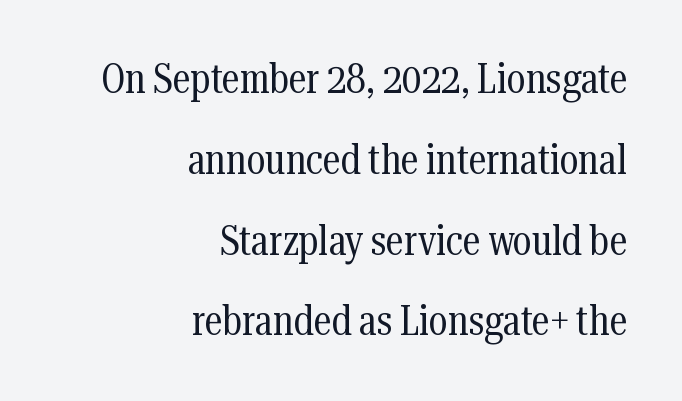
Q: Is the text bold? A: No.
Q: Is the text italic (slanted)? A: No, it is upright.
Q: Is the typeface a serif or a sans-serif typeface? A: Serif.
Q: Is the text underlined? A: No.
Q: How is the paragraph aligned? A: Right-aligned.
Q: Is the spacing between letters normal or unusually wide? A: Normal.
Q: Is the spacing between lines tight, normal or loose? A: Loose.
Q: Width (condensed, normal, or wide)? A: Condensed.
Q: Stroke contrast? A: Medium.
Q: x-height? A: Medium.
Q: Monospaced? A: No.
